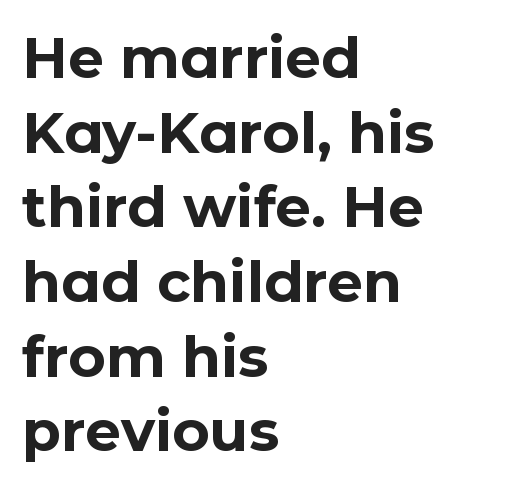
{"serif": "no", "italic": "no", "bold": "yes", "weight": "bold", "width": "normal", "stroke_contrast": "low", "x_height": "medium", "monospaced": "no", "underline": "no", "align": "left", "line_spacing": "normal", "line_spacing_ratio": 1.31, "letter_spacing": "normal", "letter_spacing_em": 0.0, "glyph_px": 57}
